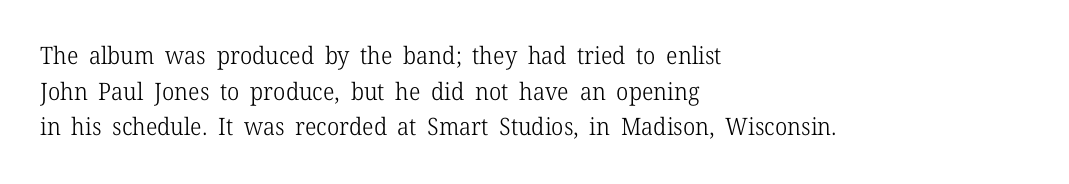
No italicization has been applied; the sample stays upright. Each line starts at the same left margin while the right side varies. Weight: regular or lighter. Compared with typical paragraphs, the rows here are spaced about the same. No extra tracking has been applied to these lines. Any mark beneath the type? The region is blank.
